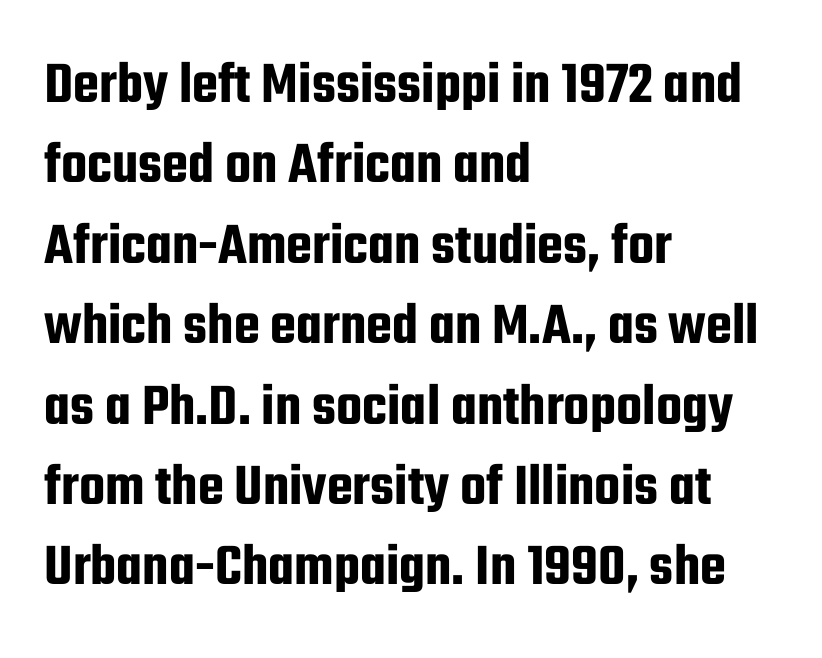
The image shows 60 px condensed sans-serif type, upright; set left-aligned, normal line spacing (1.34x), normal letter spacing, not underlined; low stroke contrast and a medium x-height.
